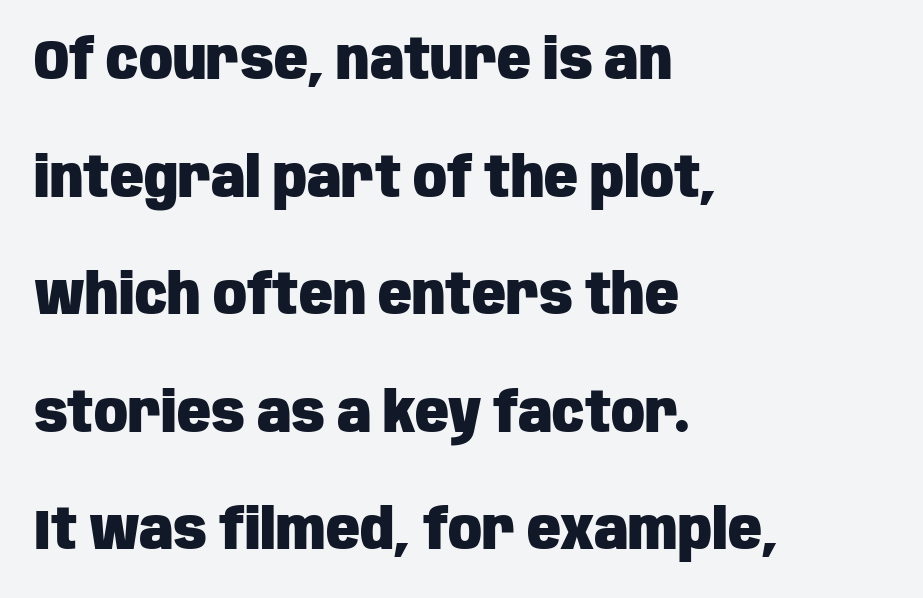
Q: Is the text bold? A: Yes.
Q: Is the text italic (slanted)? A: No, it is upright.
Q: Is the typeface a serif or a sans-serif typeface? A: Sans-serif.
Q: Is the text underlined? A: No.
Q: How is the paragraph aligned? A: Left-aligned.
Q: Is the spacing between letters normal or unusually wide? A: Normal.
Q: Is the spacing between lines tight, normal or loose? A: Loose.
Q: Width (condensed, normal, or wide)? A: Condensed.
Q: Stroke contrast? A: Low.
Q: x-height? A: Large.
Q: Monospaced? A: No.
